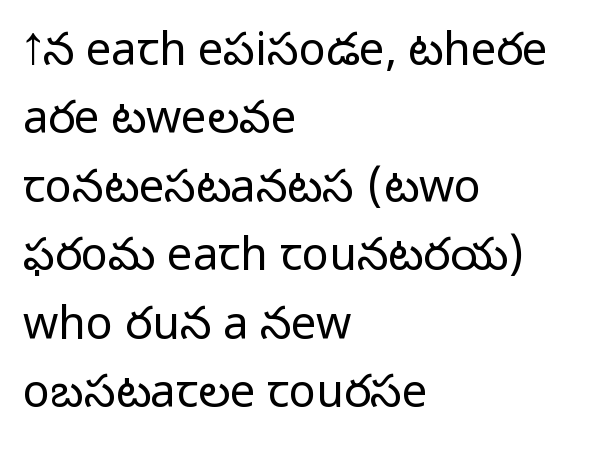
The image shows 45 px light sans-serif type, upright; set left-aligned, normal line spacing (1.52x), normal letter spacing, not underlined; low stroke contrast and a medium x-height.
